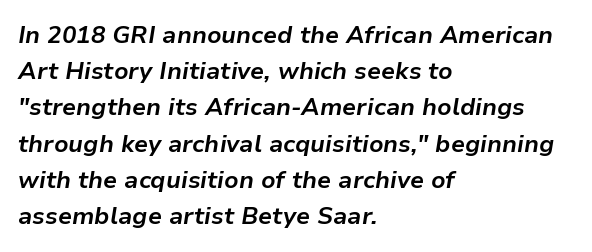
Q: Is the text bold? A: Yes.
Q: Is the text italic (slanted)? A: Yes, it leans right by about 9 degrees.
Q: Is the text underlined? A: No.
Q: How is the paragraph aligned? A: Left-aligned.
Q: Is the spacing between letters normal or unusually wide? A: Normal.
Q: Is the spacing between lines tight, normal or loose? A: Normal.
